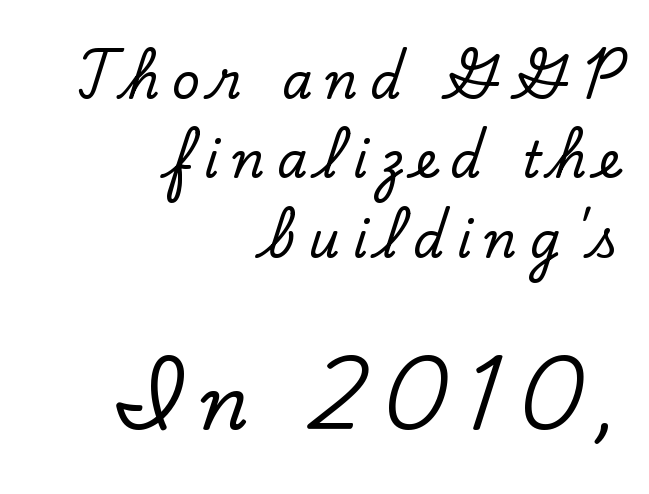
The face used here appears at its bigger size in the lower chunk. Rows of type keep a routine distance in the vertical direction. The font family rendered here belongs to the serif group. The face used here is proportionally spaced, like ordinary book or web type. Between one letter and the next there's a generous, obvious gap.
